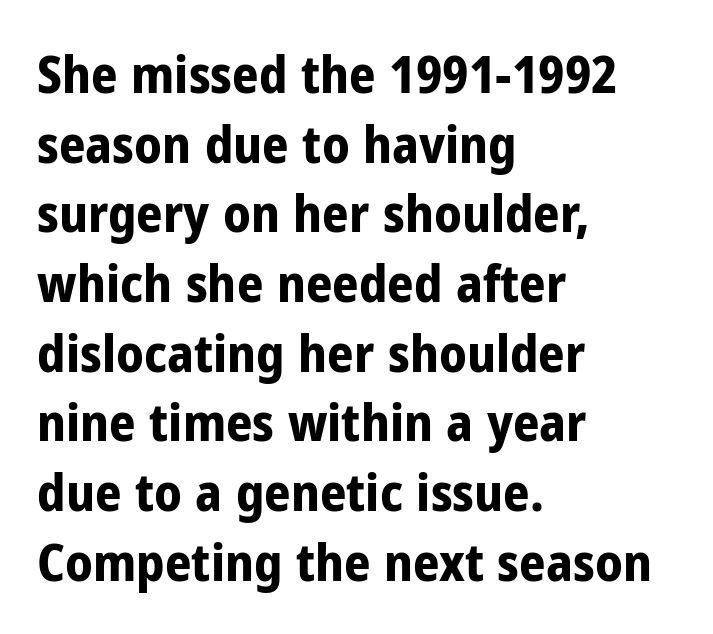
The image shows 52 px bold, condensed sans-serif type, upright; set left-aligned, normal line spacing (1.34x), normal letter spacing, not underlined; low stroke contrast and a medium x-height.
